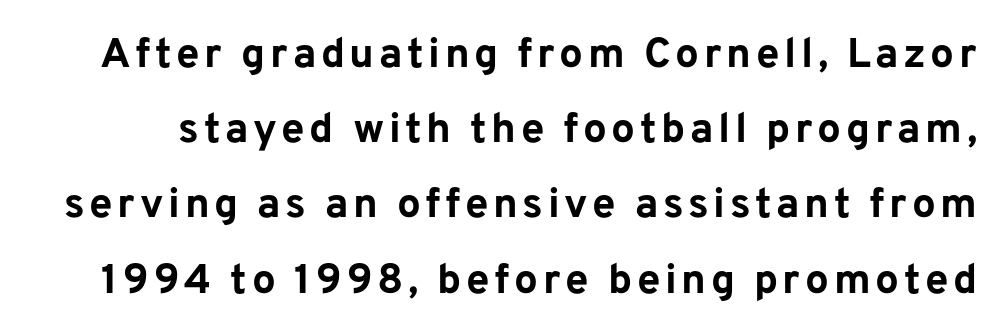
{"serif": "no", "italic": "no", "bold": "yes", "weight": "bold", "width": "normal", "stroke_contrast": "low", "x_height": "medium", "monospaced": "no", "underline": "no", "line_spacing_ratio": 1.79, "glyph_px": 42}
